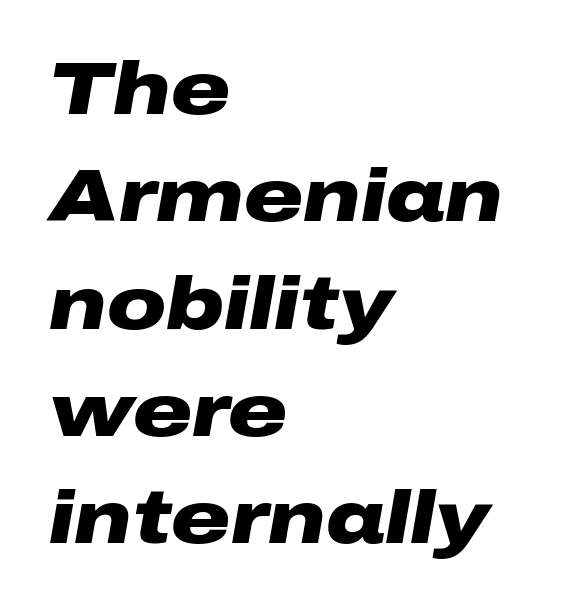
{"italic": "yes", "lean": "right", "slant_degrees": 10, "bold": "yes", "weight": "heavy", "width": "wide", "stroke_contrast": "low", "x_height": "medium", "monospaced": "no", "underline": "no", "align": "left", "line_spacing": "normal", "line_spacing_ratio": 1.47, "letter_spacing": "normal", "letter_spacing_em": 0.0, "glyph_px": 73}
